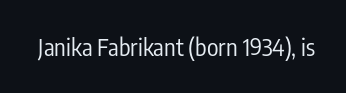
{"italic": "no", "bold": "no", "underline": "no", "letter_spacing": "normal", "letter_spacing_em": 0.0, "glyph_px": 24}
